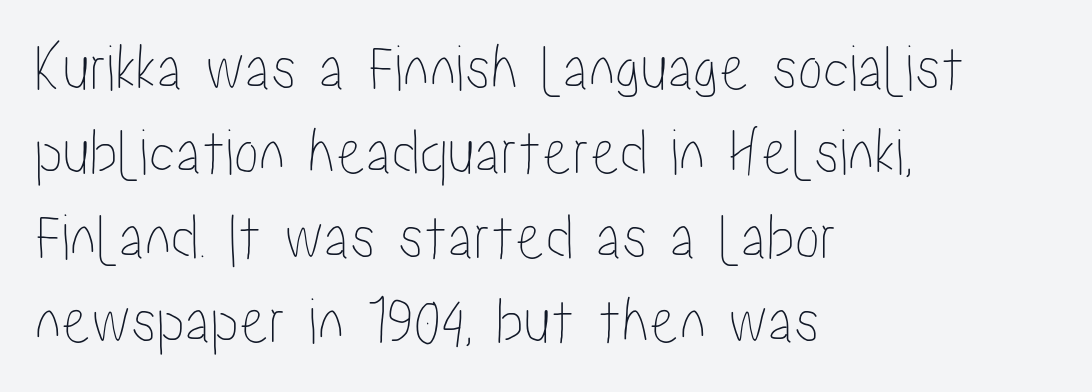
The image shows 67 px condensed type, upright; set left-aligned, normal line spacing (1.26x), normal letter spacing, not underlined; low stroke contrast and a medium x-height.
